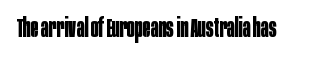
{"italic": "no", "bold": "yes", "underline": "no", "letter_spacing": "normal", "letter_spacing_em": 0.0, "glyph_px": 26}
